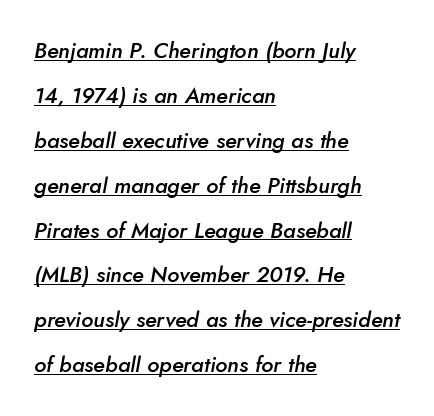
Q: Is the text bold? A: Semi-bold.
Q: Is the text italic (slanted)? A: Yes, it leans right by about 5 degrees.
Q: Is the text underlined? A: Yes.
Q: How is the paragraph aligned? A: Left-aligned.
Q: Is the spacing between letters normal or unusually wide? A: Normal.
Q: Is the spacing between lines tight, normal or loose? A: Loose.
